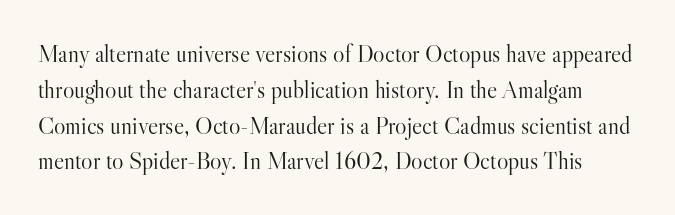
Caption: face not bold, strokes unweighted. Nobody drew a line under any word here. Every stem runs plumb, perpendicular to the baseline. The space between consecutive lines is moderate.
